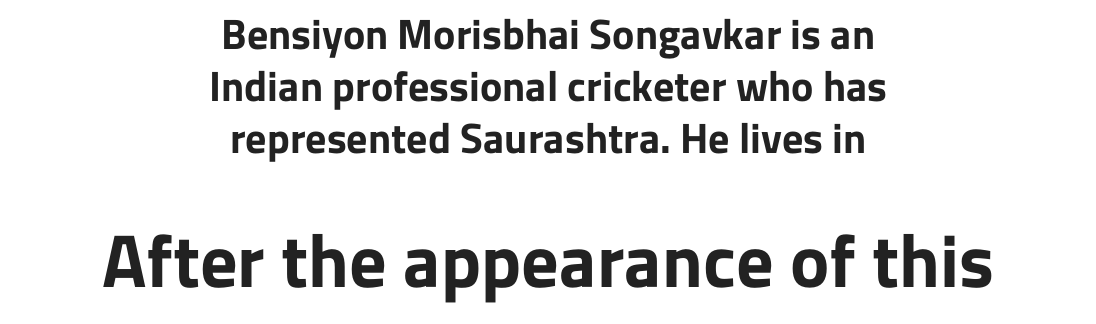
Q: Is the text bold? A: Yes.
Q: Is the text italic (slanted)? A: No, it is upright.
Q: Is the typeface a serif or a sans-serif typeface? A: Sans-serif.
Q: Is the text underlined? A: No.
Q: How is the paragraph aligned? A: Centered.
Q: Is the spacing between letters normal or unusually wide? A: Normal.
Q: Which block of text is set in a larger size, the first (top) or the second (bottom)? A: The second (bottom) one.
Q: Width (condensed, normal, or wide)? A: Normal.
Q: Stroke contrast? A: Low.
Q: x-height? A: Medium.
Q: Monospaced? A: No.
